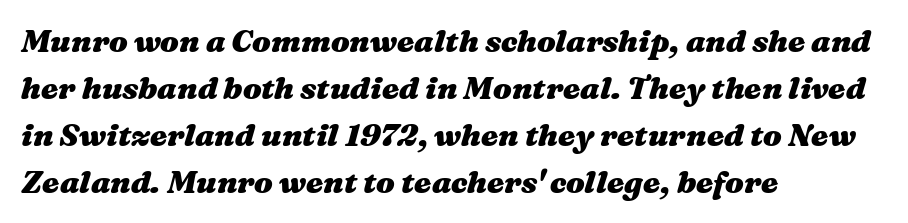
The image shows 31 px heavy, wide type, italic (leaning right); set left-aligned, normal line spacing (1.52x), normal letter spacing, not underlined; medium stroke contrast and a medium x-height.
